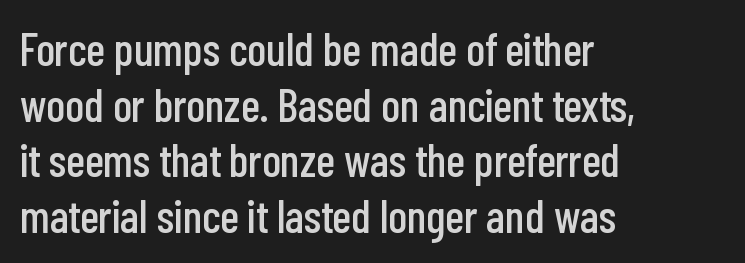
The image shows 46 px condensed sans-serif type, upright; set left-aligned, line spacing 1.21x, normal letter spacing, not underlined; low stroke contrast and a medium x-height.
